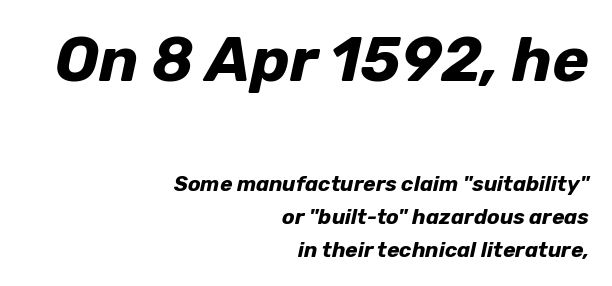
{"italic": "yes", "lean": "right", "slant_degrees": 12, "bold": "yes", "weight": "bold", "width": "normal", "stroke_contrast": "low", "x_height": "medium", "monospaced": "no", "underline": "no", "align": "right", "line_spacing": "normal", "line_spacing_ratio": 1.58, "letter_spacing": "normal", "letter_spacing_em": 0.0, "larger_block": "first", "size_ratio": 2.95, "glyph_px": 62}
